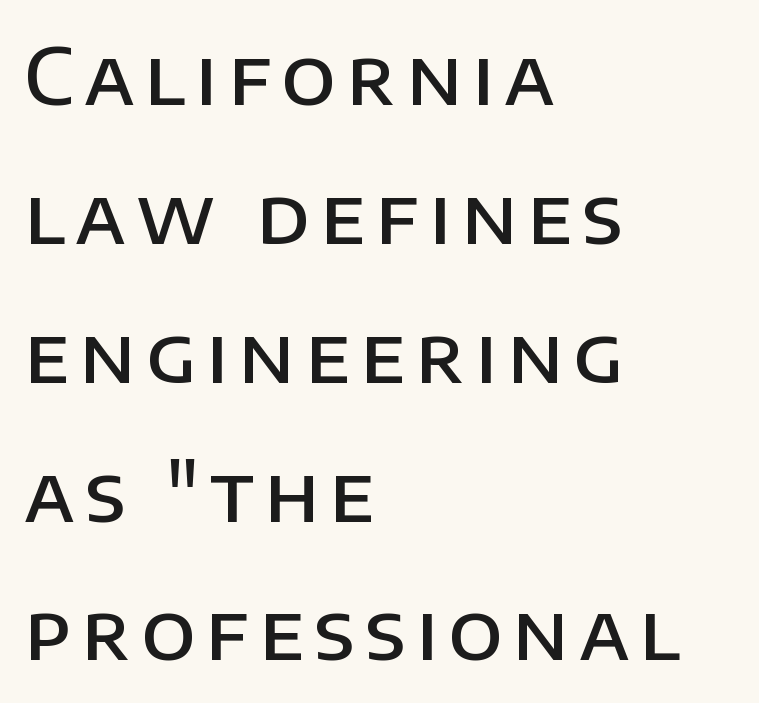
The image shows 78 px semibold sans-serif type, upright; set left-aligned, line spacing 1.78x, not underlined; low stroke contrast and a large x-height.
